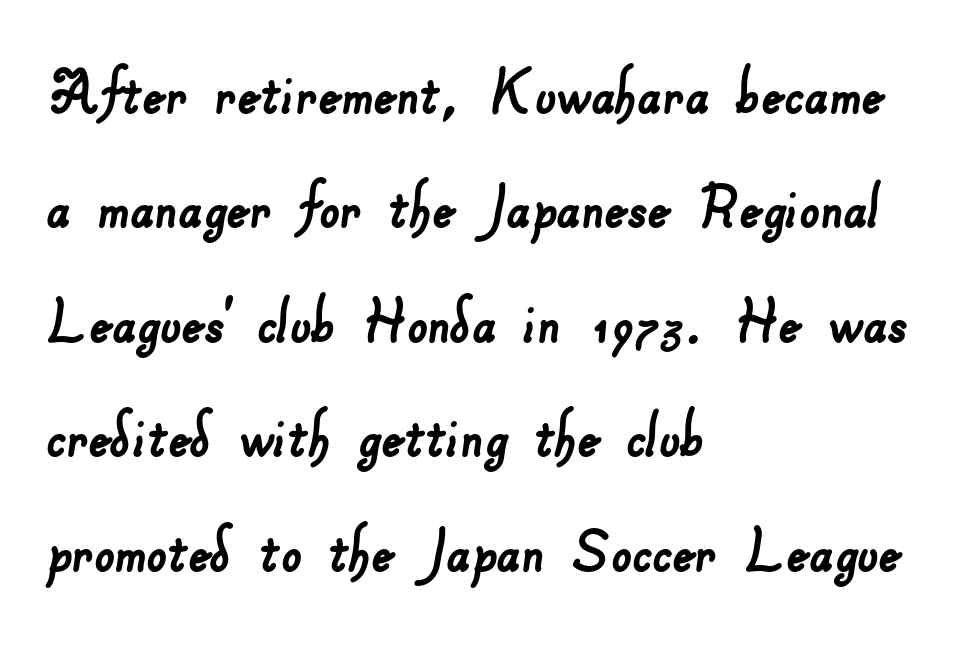
Characters follow at the spacing the type designer built in. The face used here is proportionally spaced, like ordinary book or web type. Are there feet on the stems? There aren't — it's a sans. Is the block centered? No — it sits flush against the left margin. Nobody drew a line under any word here.
